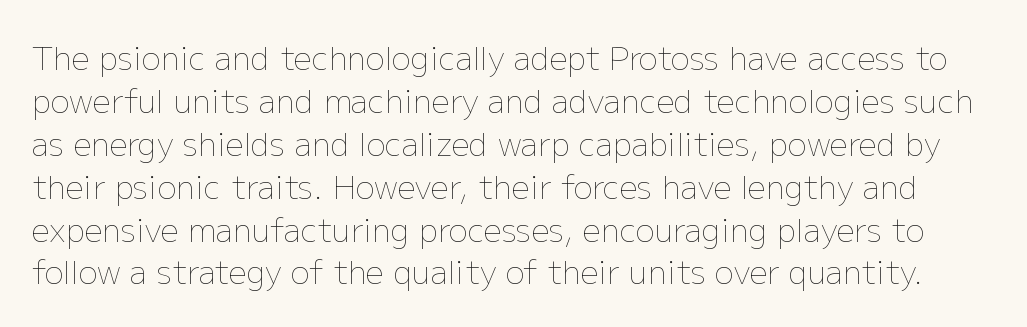
Q: Is the text bold? A: No.
Q: Is the text italic (slanted)? A: No, it is upright.
Q: Is the text underlined? A: No.
Q: Is the spacing between letters normal or unusually wide? A: Normal.
Q: Is the spacing between lines tight, normal or loose? A: Normal.
Q: Width (condensed, normal, or wide)? A: Normal.
Q: Stroke contrast? A: Low.
Q: x-height? A: Medium.
Q: Monospaced? A: No.
